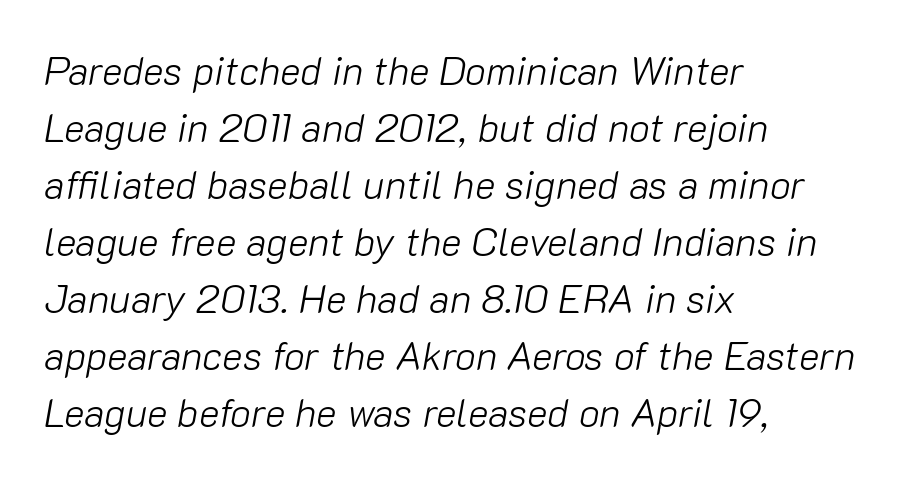
The image shows 39 px light type, italic (leaning right); set left-aligned, normal line spacing (1.46x), normal letter spacing, not underlined; low stroke contrast and a medium x-height.
